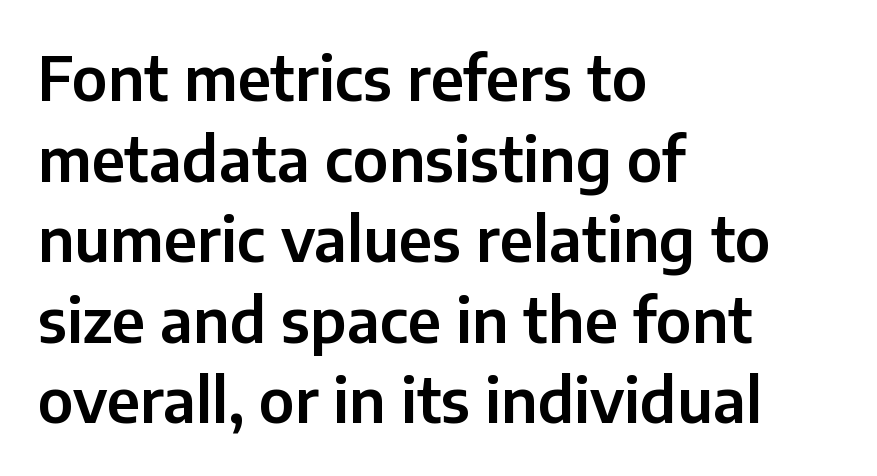
{"serif": "no", "italic": "no", "width": "normal", "stroke_contrast": "low", "x_height": "medium", "monospaced": "no", "underline": "no", "align": "left", "line_spacing": "normal", "line_spacing_ratio": 1.32, "letter_spacing": "normal", "letter_spacing_em": 0.0, "glyph_px": 61}
